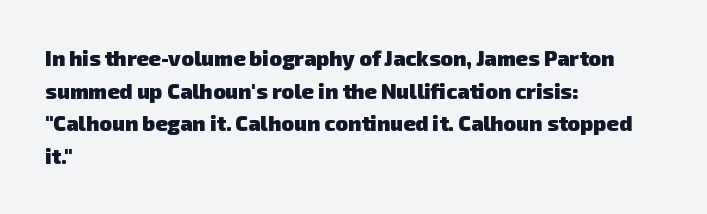
{"bold": "yes", "underline": "no", "align": "left", "line_spacing": "normal", "line_spacing_ratio": 1.55, "letter_spacing": "normal", "letter_spacing_em": 0.0, "glyph_px": 21}
